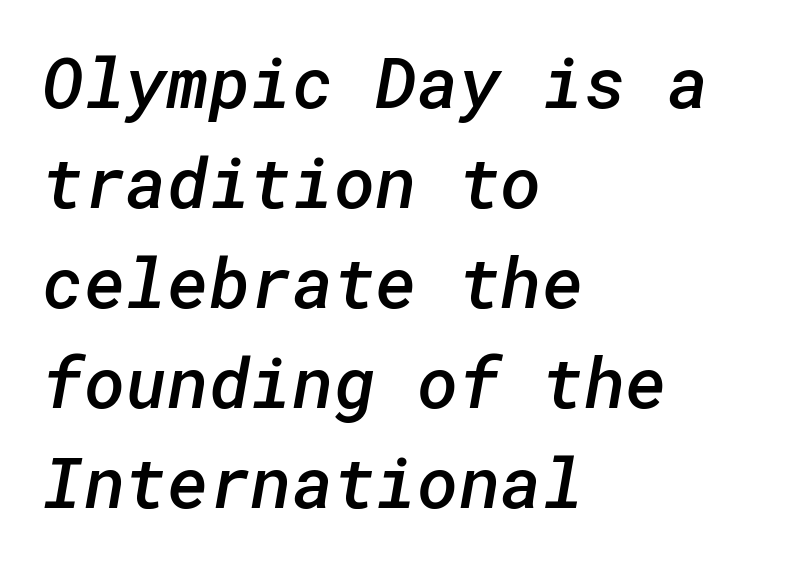
Q: Is the text bold? A: Semi-bold.
Q: Is the typeface a serif or a sans-serif typeface? A: Sans-serif.
Q: Is the text underlined? A: No.
Q: How is the paragraph aligned? A: Left-aligned.
Q: Is the spacing between letters normal or unusually wide? A: Normal.
Q: Is the spacing between lines tight, normal or loose? A: Normal.
Q: Width (condensed, normal, or wide)? A: Normal.
Q: Stroke contrast? A: Low.
Q: x-height? A: Medium.
